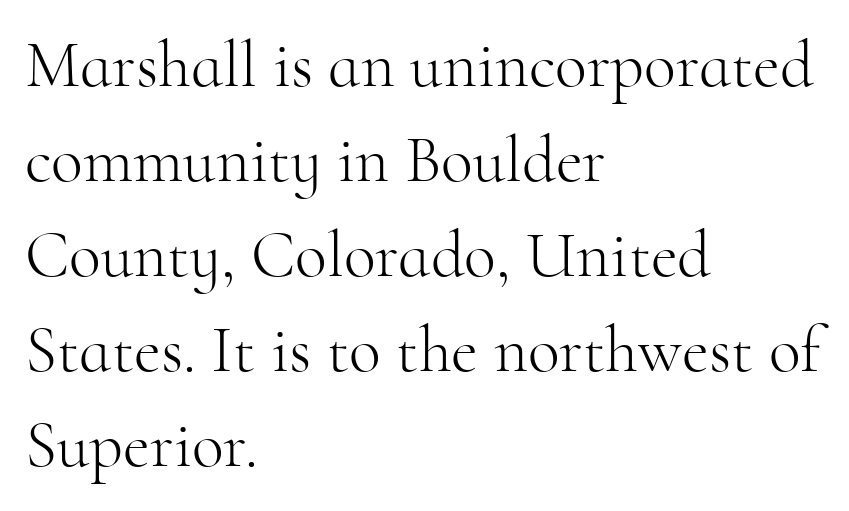
{"serif": "yes", "italic": "no", "bold": "no", "weight": "light", "width": "normal", "stroke_contrast": "high", "x_height": "small", "monospaced": "no", "underline": "no", "align": "left", "line_spacing": "normal", "line_spacing_ratio": 1.44, "letter_spacing": "normal", "letter_spacing_em": 0.0, "glyph_px": 66}
